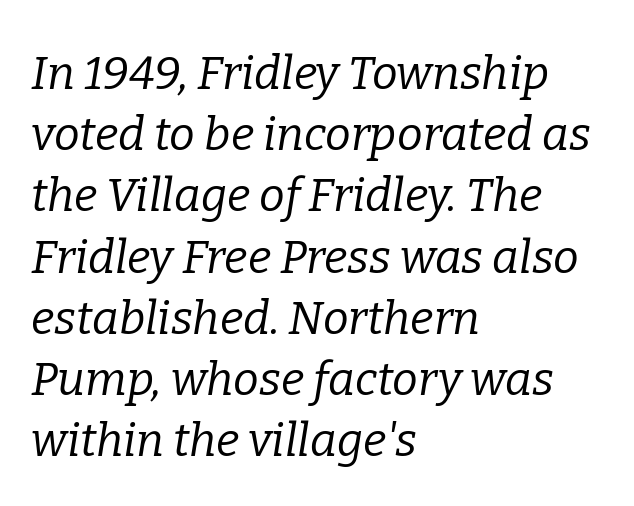
{"serif": "yes", "italic": "yes", "lean": "right", "slant_degrees": 9, "bold": "no", "weight": "regular", "width": "normal", "stroke_contrast": "low", "x_height": "medium", "monospaced": "no", "underline": "no", "align": "left", "line_spacing": "normal", "line_spacing_ratio": 1.33, "letter_spacing": "normal", "letter_spacing_em": 0.0, "glyph_px": 46}
